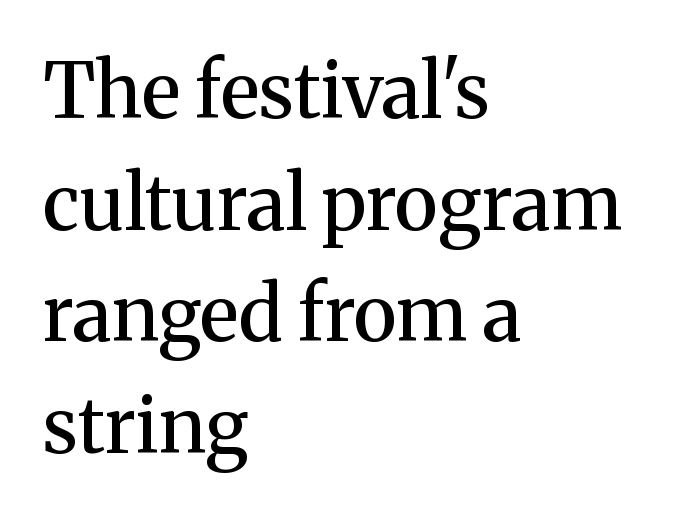
The paragraph shown leans on its left margin. Note the varied advance widths — an 'i' is clearly narrower than an 'm'. I'd describe the lettering as semibold — firm but not a full bold. Rows of type keep a routine distance in the vertical direction.
